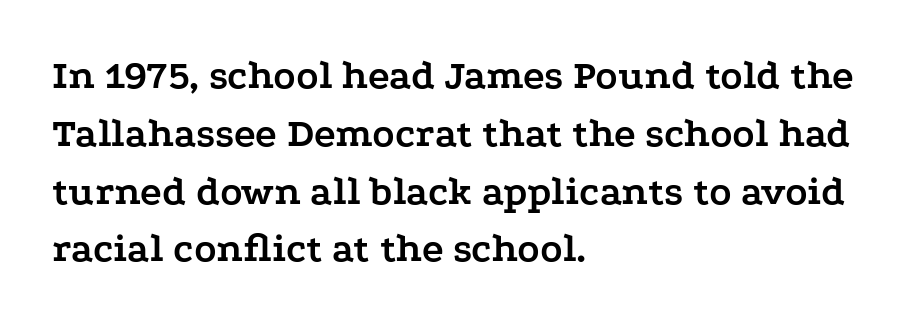
The image shows 41 px semibold, wide serif type, upright; set left-aligned, normal line spacing (1.41x), normal letter spacing, not underlined; low stroke contrast and a medium x-height.
